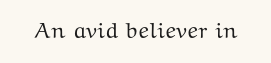
The image shows 22 px text type, upright; set normal letter spacing, not underlined.
